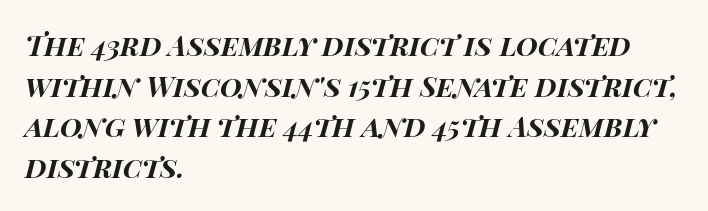
{"italic": "yes", "lean": "right", "slant_degrees": 15, "bold": "yes", "weight": "bold", "width": "wide", "stroke_contrast": "high", "x_height": "large", "monospaced": "no", "underline": "no", "align": "left", "line_spacing": "normal", "line_spacing_ratio": 1.45, "letter_spacing": "normal", "letter_spacing_em": 0.0, "glyph_px": 28}
